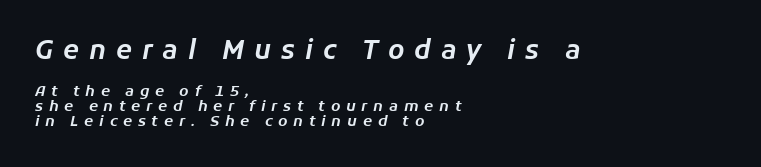
The passage shown is not underscored anywhere. In this sample the first text group is rendered at the bigger scale. The setting favours the left margin, as ordinary paragraphs usually do. When letters slant like this, we call the style italic. Look at the tracking — it's clearly loosened, letters drifting apart. The rendering uses a small line-height, squeezing the rows.
